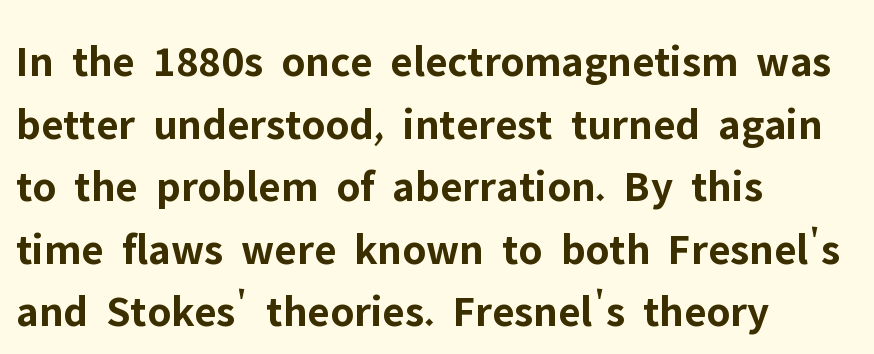
{"serif": "no", "italic": "no", "bold": "yes", "weight": "bold", "width": "normal", "stroke_contrast": "low", "x_height": "medium", "monospaced": "no", "underline": "no", "align": "left", "line_spacing": "normal", "line_spacing_ratio": 1.39, "letter_spacing": "normal", "letter_spacing_em": 0.0, "glyph_px": 45}
